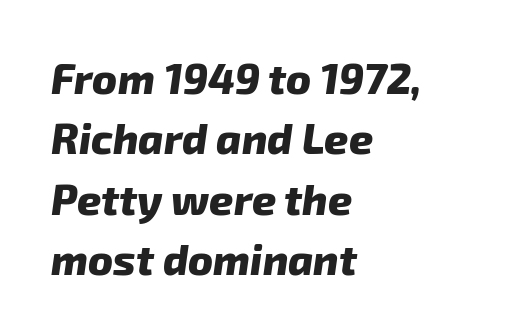
The image shows 42 px heavy sans-serif type; set left-aligned, normal line spacing (1.44x), normal letter spacing, not underlined; low stroke contrast and a medium x-height.
